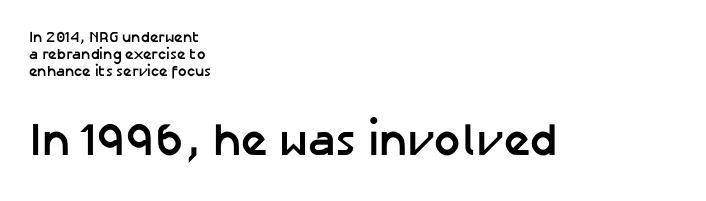
Varying glyph widths throughout — classic text-font behaviour. In terms of letterform style, serifs are entirely absent. These lines keep a tight, regular rhythm from letter to letter. All the whitespace from short lines collects on the right. Underlining? Definitely not there. The vertical gap from one line to the next is small.
